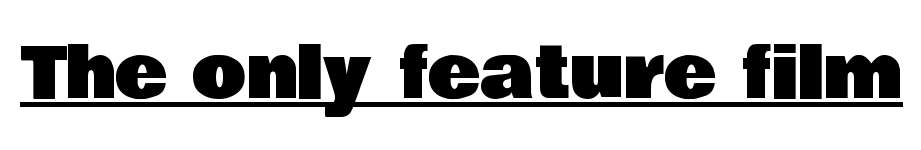
{"serif": "no", "italic": "no", "width": "normal", "stroke_contrast": "low", "x_height": "large", "monospaced": "no", "underline": "yes", "letter_spacing": "normal", "letter_spacing_em": 0.0, "glyph_px": 71}
